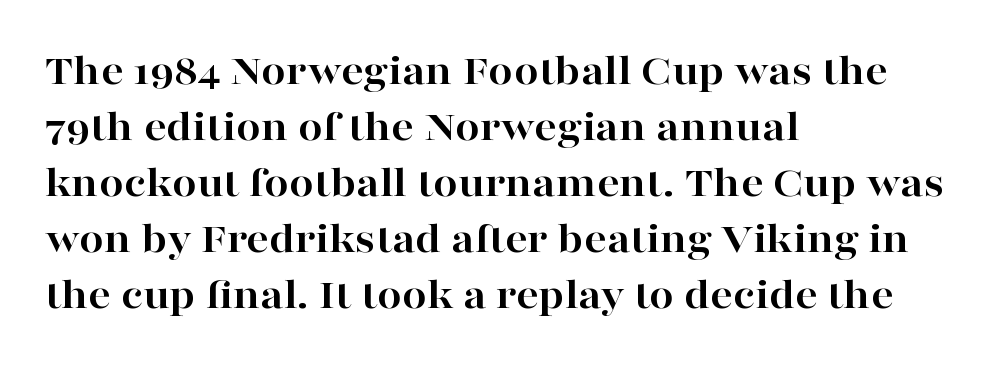
{"serif": "yes", "italic": "no", "bold": "yes", "weight": "bold", "width": "wide", "stroke_contrast": "high", "x_height": "medium", "monospaced": "no", "underline": "no", "align": "left", "line_spacing": "normal", "line_spacing_ratio": 1.27, "letter_spacing": "normal", "letter_spacing_em": 0.0, "glyph_px": 44}
